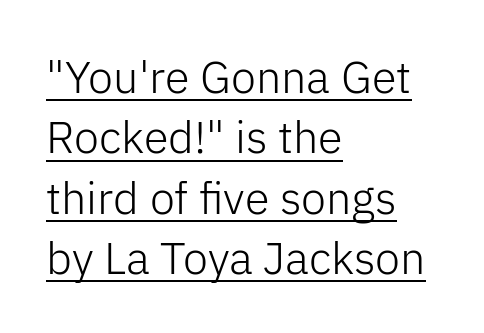
{"serif": "no", "italic": "no", "bold": "no", "weight": "light", "width": "normal", "stroke_contrast": "low", "x_height": "medium", "monospaced": "no", "underline": "yes", "align": "left", "line_spacing": "normal", "line_spacing_ratio": 1.34, "letter_spacing": "normal", "letter_spacing_em": 0.0, "glyph_px": 45}
